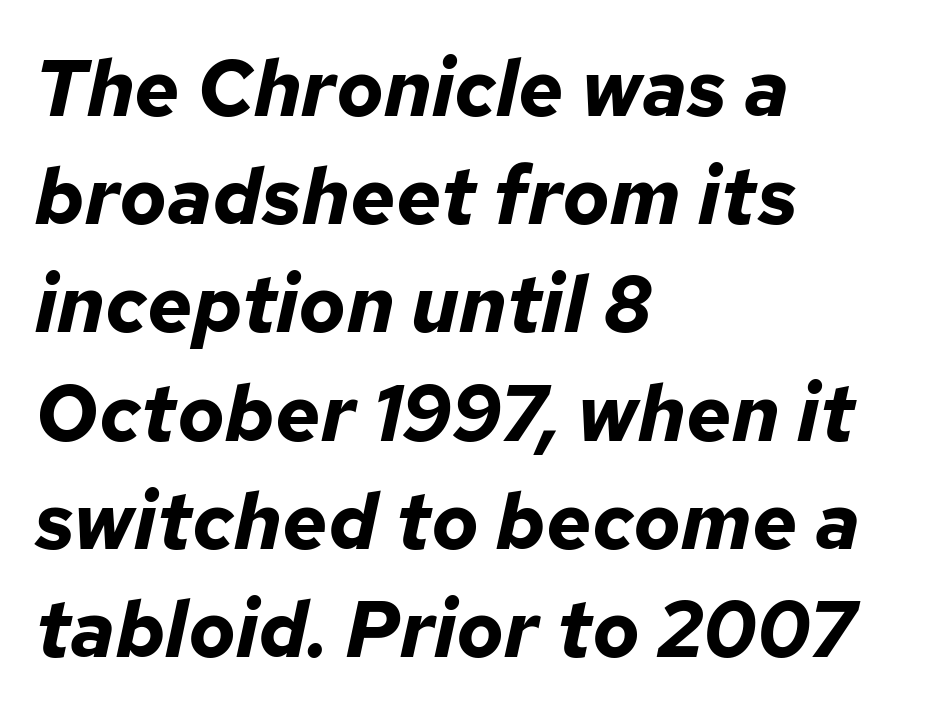
The image shows 79 px bold type, italic (leaning right); set left-aligned, normal line spacing (1.37x), normal letter spacing, not underlined; low stroke contrast and a medium x-height.
